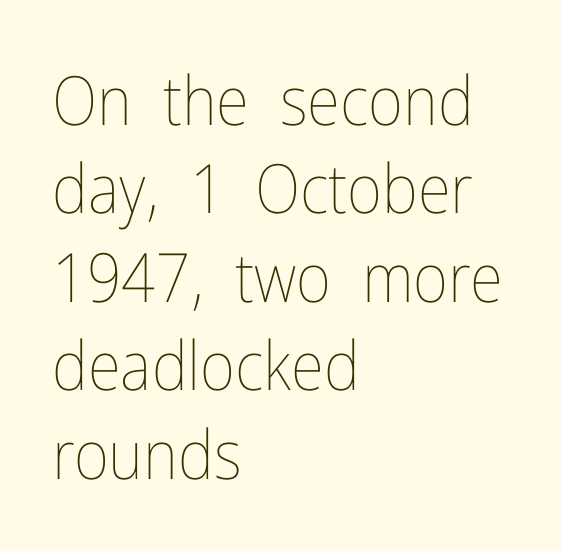
Q: Is the text bold? A: No.
Q: Is the text italic (slanted)? A: No, it is upright.
Q: Is the text underlined? A: No.
Q: How is the paragraph aligned? A: Left-aligned.
Q: Is the spacing between letters normal or unusually wide? A: Normal.
Q: Is the spacing between lines tight, normal or loose? A: Normal.
Q: Width (condensed, normal, or wide)? A: Condensed.
Q: Stroke contrast? A: Low.
Q: x-height? A: Medium.
Q: Monospaced? A: No.
